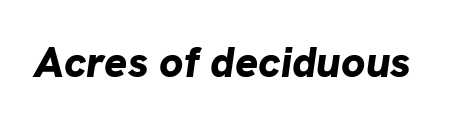
{"italic": "yes", "lean": "right", "slant_degrees": 8, "bold": "yes", "weight": "bold", "width": "normal", "stroke_contrast": "low", "x_height": "medium", "monospaced": "no", "underline": "no", "letter_spacing": "normal", "letter_spacing_em": 0.0, "glyph_px": 43}
